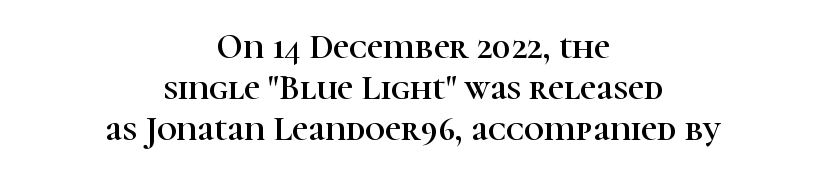
Q: Is the text italic (slanted)? A: No, it is upright.
Q: Is the typeface a serif or a sans-serif typeface? A: Serif.
Q: Is the text underlined? A: No.
Q: How is the paragraph aligned? A: Centered.
Q: Is the spacing between letters normal or unusually wide? A: Normal.
Q: Width (condensed, normal, or wide)? A: Normal.
Q: Stroke contrast? A: High.
Q: x-height? A: Medium.
Q: Monospaced? A: No.
